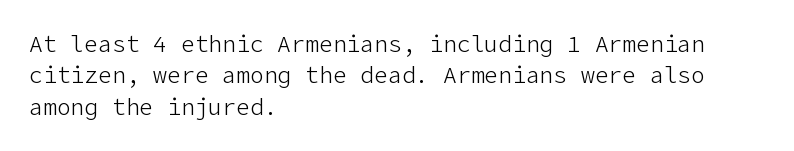
The image shows 23 px text type, upright; set left-aligned, normal line spacing (1.36x), normal letter spacing, not underlined.
